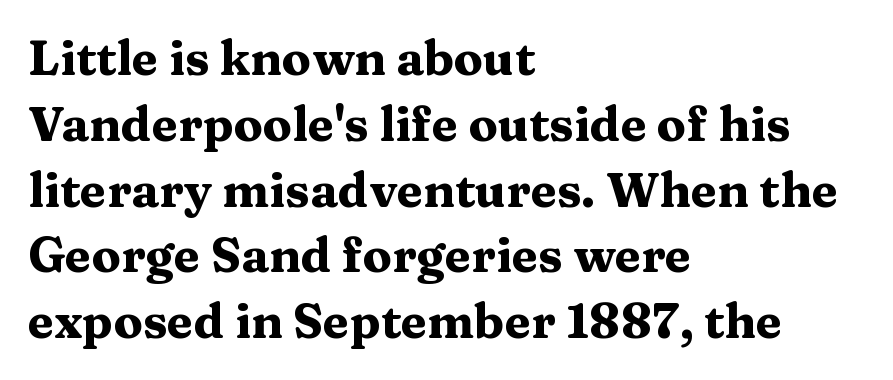
The image shows 48 px heavy, wide serif type, upright; set left-aligned, normal line spacing (1.37x), normal letter spacing, not underlined; medium stroke contrast and a medium x-height.
